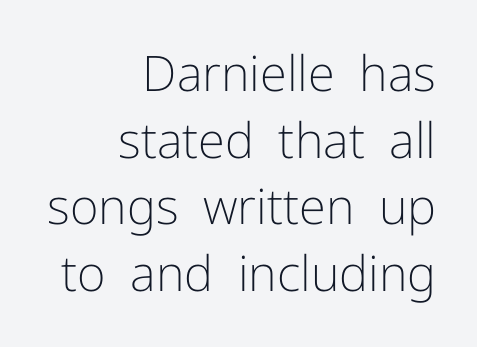
The image shows 49 px light sans-serif type, upright; set right-aligned, normal line spacing (1.36x), normal letter spacing, not underlined; low stroke contrast and a medium x-height.
